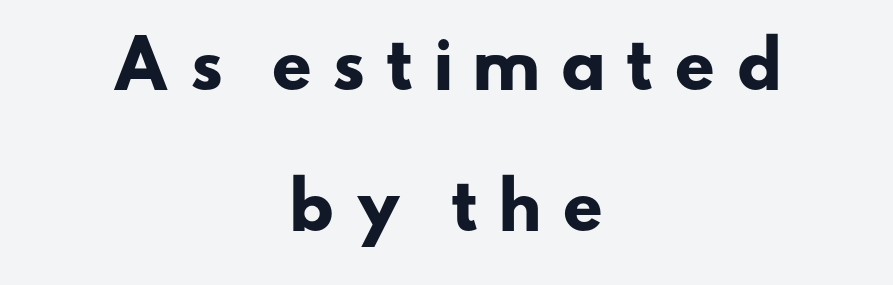
Each word looks stretched out because of the extra space between its letters. Notice how the passage keeps no hard edge, just a central spine. The letters advance in unequal steps, a hallmark of proportional type. Bare-footed words on every line. Font category for this specimen: sans-serif. The line-height multiplier appears high, well above default.
